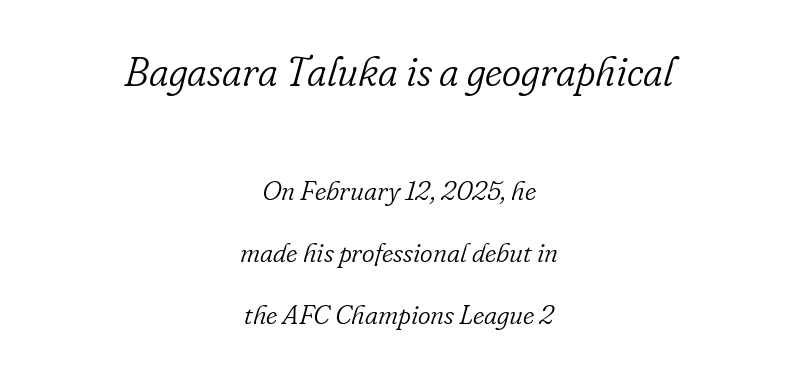
The image shows 41 px light serif type, italic (leaning right); set centered, loose line spacing (2.31x), normal letter spacing, not underlined; the first (top) block is 1.52x larger; low stroke contrast and a small x-height.
